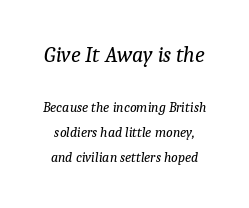
Q: Is the text bold? A: No.
Q: Is the text italic (slanted)? A: Yes, it leans right by about 9 degrees.
Q: Is the text underlined? A: No.
Q: Is the spacing between letters normal or unusually wide? A: Normal.
Q: Which block of text is set in a larger size, the first (top) or the second (bottom)? A: The first (top) one.
